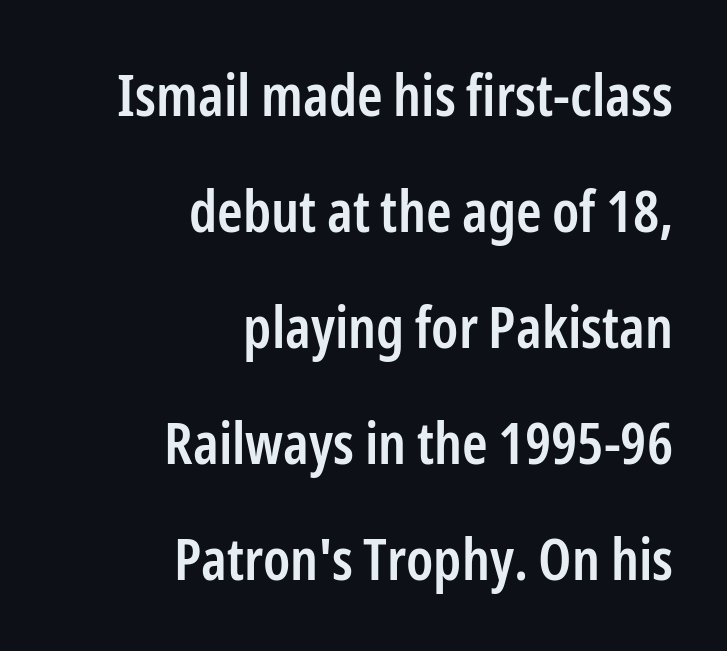
Inter-character spacing is left at the font's built-in metrics. The letters advance in unequal steps, a hallmark of proportional type. The designer dialed line spacing up above the default. A typesetter would mark this as roman, not italic. No word sits above an underline.
